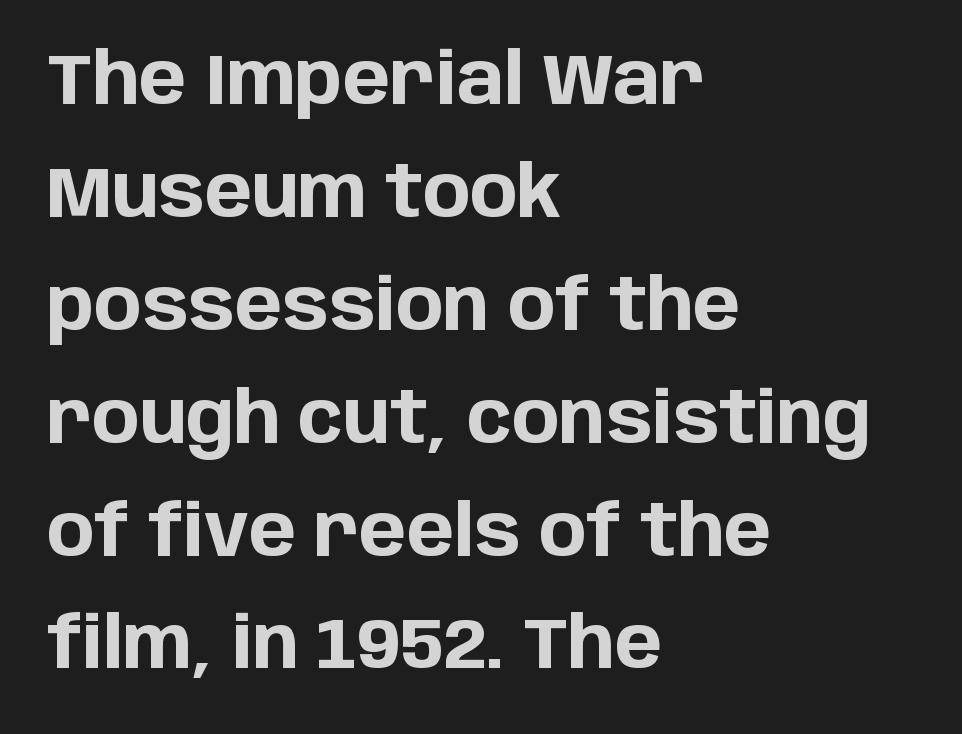
The image shows 71 px bold sans-serif type, upright; set left-aligned, normal line spacing (1.59x), normal letter spacing, not underlined; low stroke contrast and a large x-height.
